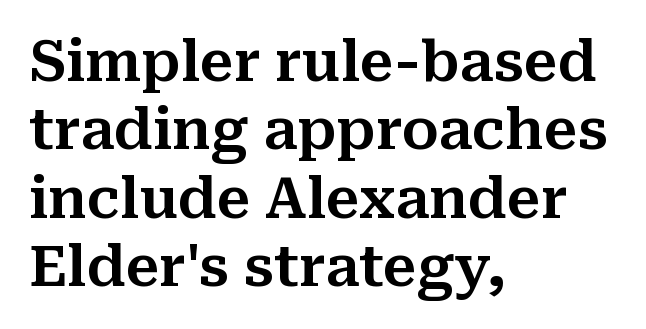
Q: Is the text italic (slanted)? A: No, it is upright.
Q: Is the typeface a serif or a sans-serif typeface? A: Serif.
Q: Is the text underlined? A: No.
Q: How is the paragraph aligned? A: Left-aligned.
Q: Is the spacing between letters normal or unusually wide? A: Normal.
Q: Width (condensed, normal, or wide)? A: Normal.
Q: Stroke contrast? A: Medium.
Q: x-height? A: Medium.
Q: Monospaced? A: No.
